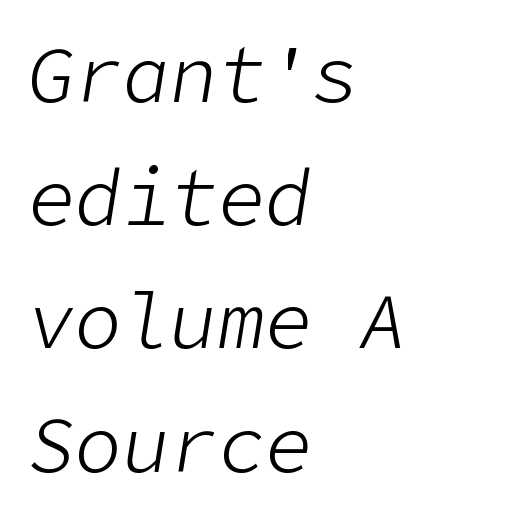
Q: Is the text bold? A: No.
Q: Is the text italic (slanted)? A: Yes, it leans right by about 9 degrees.
Q: Is the text underlined? A: No.
Q: How is the paragraph aligned? A: Left-aligned.
Q: Is the spacing between letters normal or unusually wide? A: Normal.
Q: Is the spacing between lines tight, normal or loose? A: Normal.
Q: Width (condensed, normal, or wide)? A: Normal.
Q: Stroke contrast? A: Low.
Q: x-height? A: Medium.
